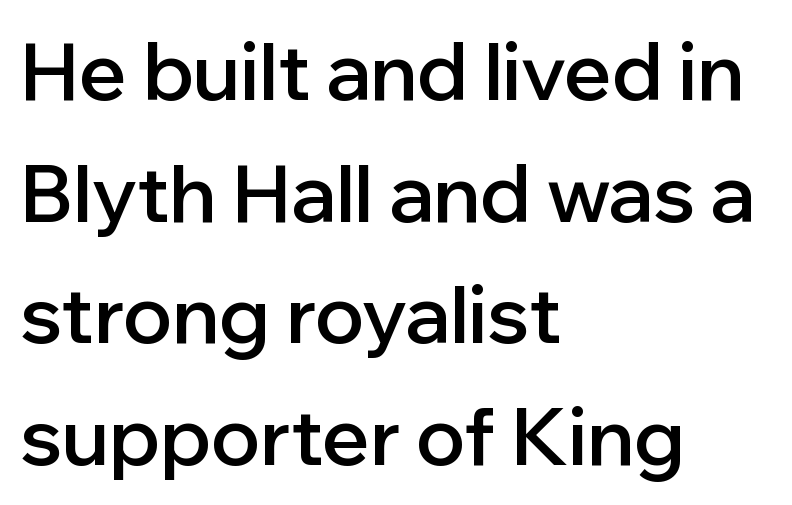
The image shows 79 px semibold sans-serif type, upright; set left-aligned, normal line spacing (1.54x), normal letter spacing, not underlined; low stroke contrast and a medium x-height.
